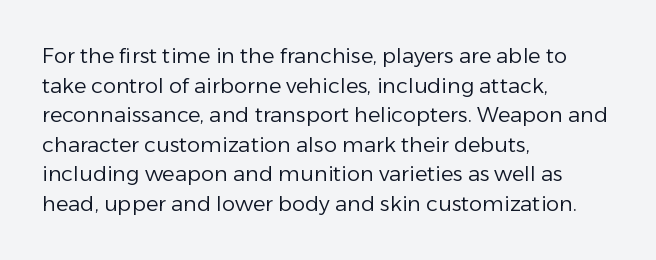
The image shows 21 px text type, upright; set left-aligned, normal line spacing (1.41x), normal letter spacing, not underlined.
